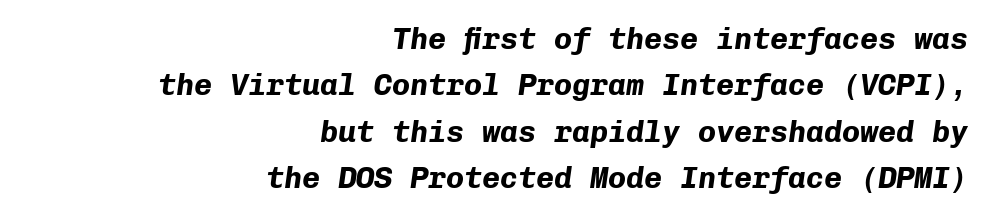
Q: Is the text bold? A: Yes.
Q: Is the text italic (slanted)? A: Yes, it leans right by about 8 degrees.
Q: Is the text underlined? A: No.
Q: How is the paragraph aligned? A: Right-aligned.
Q: Is the spacing between letters normal or unusually wide? A: Normal.
Q: Is the spacing between lines tight, normal or loose? A: Normal.
Q: Width (condensed, normal, or wide)? A: Normal.
Q: Stroke contrast? A: Low.
Q: x-height? A: Medium.
Q: Monospaced? A: Yes.
